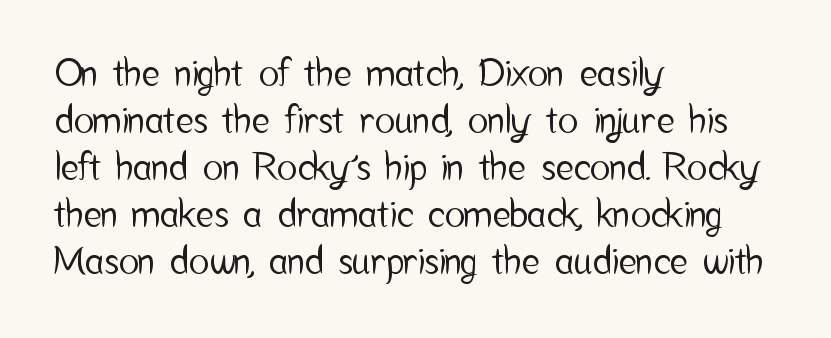
The image shows 38 px condensed sans-serif type, upright; set left-aligned, line spacing 1.24x, normal letter spacing, not underlined; low stroke contrast and a medium x-height.
